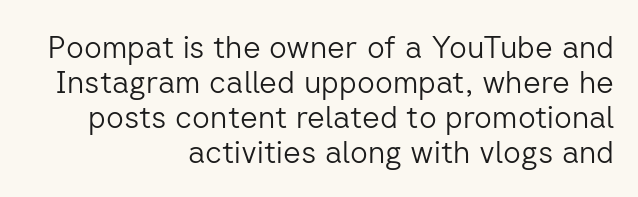
{"serif": "no", "italic": "no", "bold": "no", "weight": "light", "width": "normal", "stroke_contrast": "low", "x_height": "medium", "monospaced": "no", "underline": "no", "align": "right", "line_spacing": "tight", "line_spacing_ratio": 1.13, "letter_spacing": "normal", "letter_spacing_em": 0.0, "glyph_px": 31}
